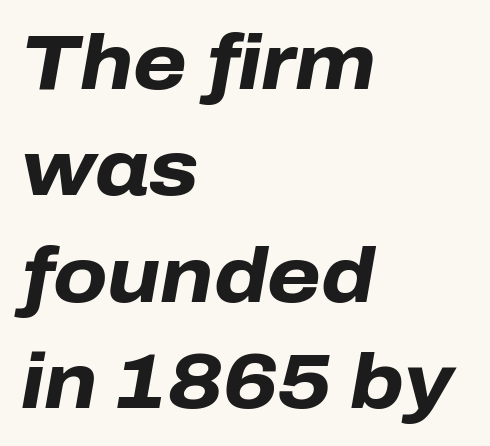
The image shows 77 px heavy type, italic (leaning right); set left-aligned, normal line spacing (1.38x), normal letter spacing, not underlined; low stroke contrast and a medium x-height.
